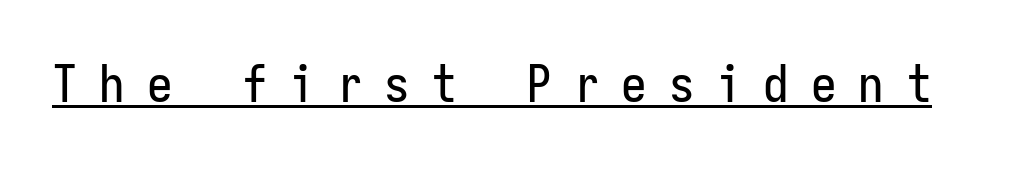
{"serif": "no", "italic": "no", "width": "condensed", "stroke_contrast": "low", "x_height": "medium", "monospaced": "yes", "underline": "yes", "letter_spacing": "wide", "letter_spacing_em": 0.43, "glyph_px": 51}
